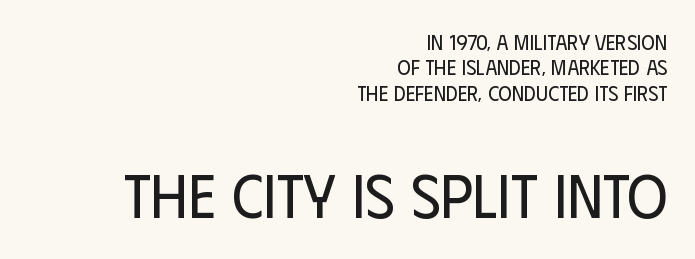
{"serif": "no", "italic": "no", "bold": "no", "weight": "regular", "width": "condensed", "stroke_contrast": "low", "x_height": "large", "monospaced": "no", "underline": "no", "align": "right", "line_spacing_ratio": 1.21, "letter_spacing": "normal", "letter_spacing_em": 0.0, "larger_block": "second", "size_ratio": 2.95, "glyph_px": 62}
